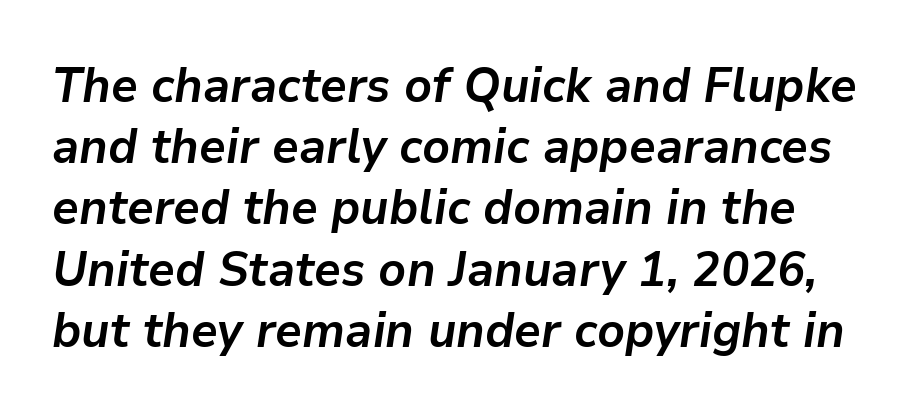
The image shows 49 px semibold type, italic (leaning right); set normal line spacing (1.25x), normal letter spacing, not underlined; low stroke contrast and a medium x-height.
